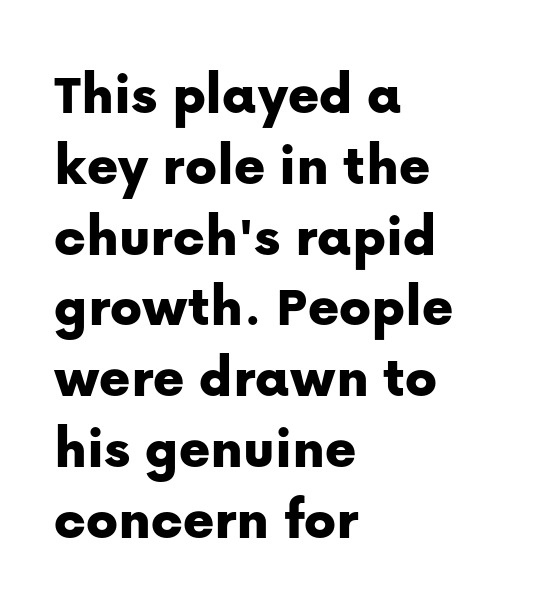
{"serif": "no", "italic": "no", "width": "normal", "stroke_contrast": "low", "x_height": "medium", "monospaced": "no", "underline": "no", "align": "left", "line_spacing_ratio": 1.2, "letter_spacing": "normal", "letter_spacing_em": 0.0, "glyph_px": 59}
